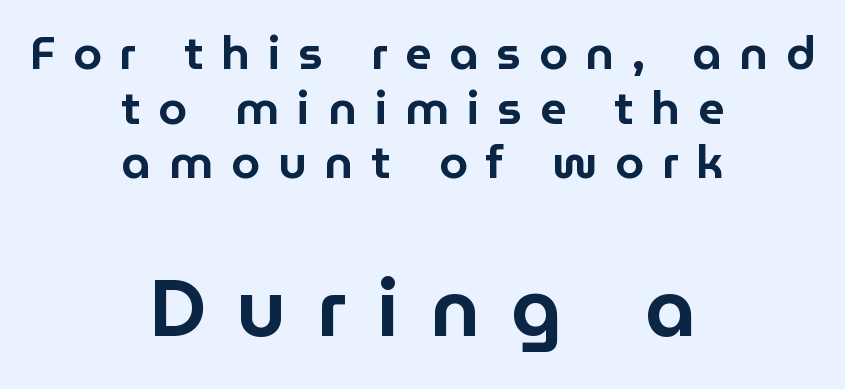
Q: Is the text italic (slanted)? A: No, it is upright.
Q: Is the typeface a serif or a sans-serif typeface? A: Sans-serif.
Q: Is the text underlined? A: No.
Q: How is the paragraph aligned? A: Centered.
Q: Is the spacing between letters normal or unusually wide? A: Unusually wide.
Q: Which block of text is set in a larger size, the first (top) or the second (bottom)? A: The second (bottom) one.
Q: Width (condensed, normal, or wide)? A: Normal.
Q: Stroke contrast? A: Low.
Q: x-height? A: Medium.
Q: Monospaced? A: No.
